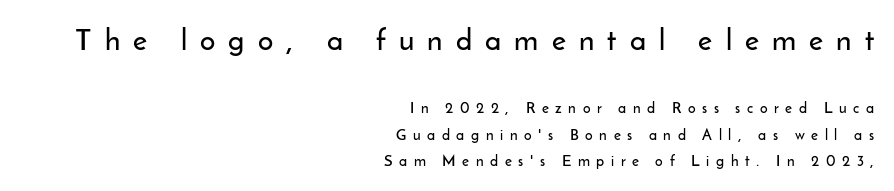
This rendering uses right alignment, leaving the left contour irregular. You could not count columns in this text — the font is proportionally spaced. A clean baseline with only descenders dipping below it. Look at the tracking — it's clearly loosened, letters drifting apart.
